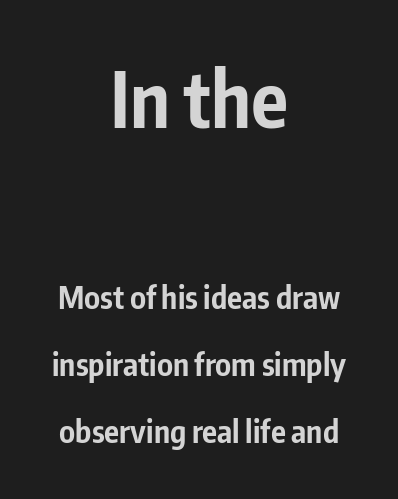
Line starts and ends both wander, symmetrically. Heavy, bold letterforms. Vertical spacing — loose. The passage shown is typed in a proportional face where columns would drift. In terms of posture, this sample is upright.
